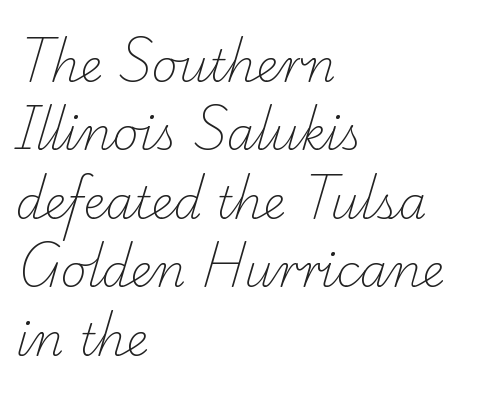
{"serif": "yes", "bold": "no", "weight": "light", "width": "normal", "stroke_contrast": "low", "x_height": "small", "monospaced": "no", "underline": "no", "align": "left", "line_spacing": "normal", "line_spacing_ratio": 1.52, "letter_spacing": "normal", "letter_spacing_em": 0.0, "glyph_px": 45}
